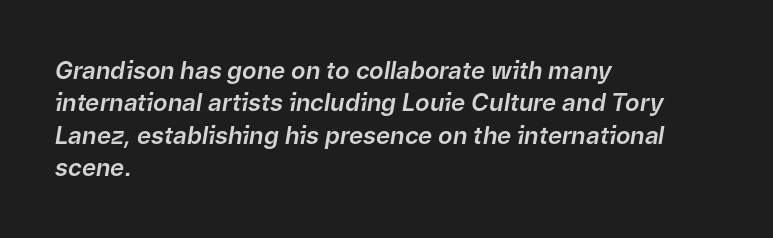
Plain, unruled lines of type. You could call the tracking neutral — neither tight nor loose. Regular leading. Each line starts at the same left margin while the right side varies. The axis of the letterforms is tilted away from vertical.
